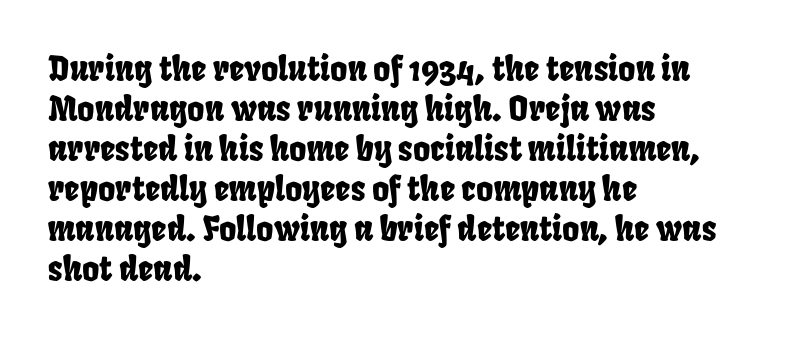
Words appear dense and cohesive because spacing is normal. Bare-footed words on every line. Think of a printed novel: that variable character pitch is what you see here. The passage is arranged the way most books set body copy — flush left. The designer went with a sans here, leaving each stem footless.
